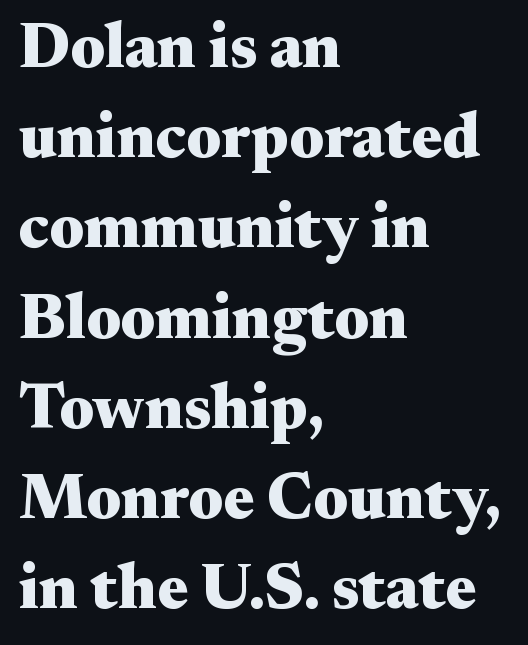
The passage shown is typed in a proportional face where columns would drift. Compared with typical body copy, the letter spacing here is the same. All the whitespace from short lines collects on the right. A typesetter would label this face a serif. Rule under the text: the space is simply empty. The line-height multiplier appears to be the usual default.
